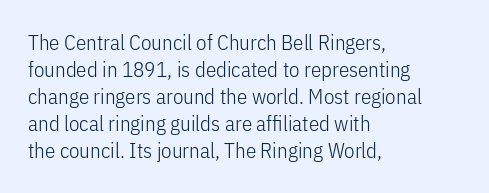
The image shows 21 px text type, upright; set left-aligned, normal line spacing (1.29x), normal letter spacing, not underlined.
